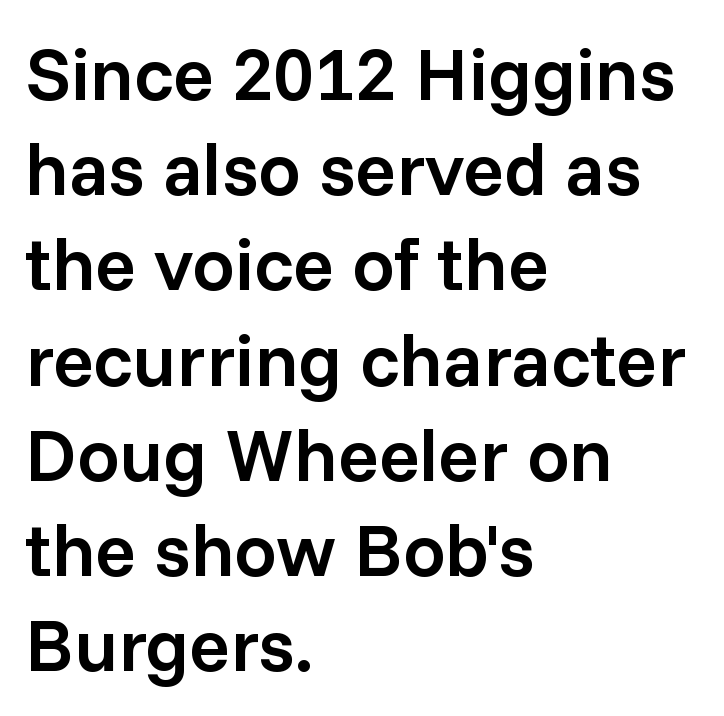
Letterform terminals end flat and unadorned throughout the passage. Anything drawn beneath the words? Only blank space. The face used here is proportionally spaced, like ordinary book or web type. The rag falls on the right side of this text block. Inter-character spacing is left at the font's built-in metrics. Does the leading feel generous? No, just average.
